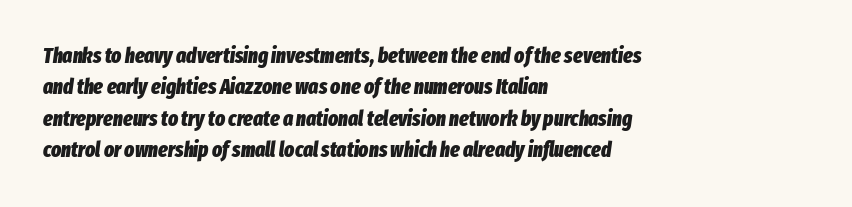
{"italic": "yes", "lean": "right", "slant_degrees": 8, "bold": "yes", "underline": "no", "align": "left", "line_spacing": "normal", "line_spacing_ratio": 1.5, "letter_spacing": "normal", "letter_spacing_em": 0.0, "glyph_px": 21}
